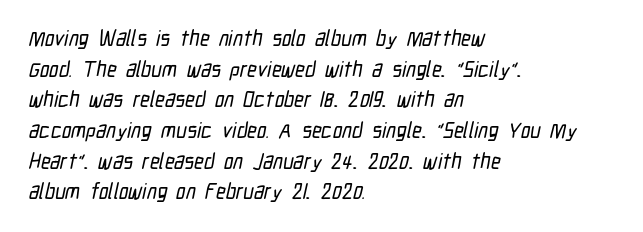
{"underline": "no", "align": "left", "line_spacing": "normal", "line_spacing_ratio": 1.46, "letter_spacing": "normal", "letter_spacing_em": 0.0, "glyph_px": 21}
